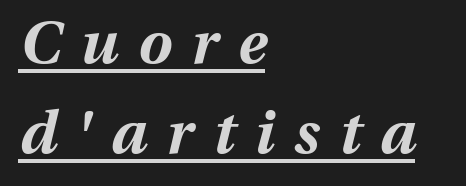
{"italic": "yes", "lean": "right", "slant_degrees": 13, "bold": "yes", "weight": "bold", "width": "normal", "stroke_contrast": "medium", "x_height": "medium", "monospaced": "no", "underline": "yes", "align": "left", "line_spacing": "normal", "line_spacing_ratio": 1.5, "letter_spacing": "wide", "letter_spacing_em": 0.33, "glyph_px": 60}
